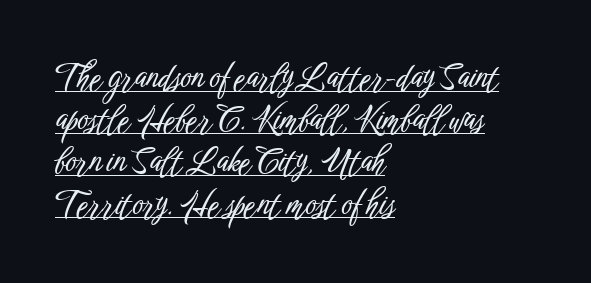
The image shows 33 px condensed sans-serif type; set left-aligned, normal line spacing (1.28x), normal letter spacing, underlined; low stroke contrast and a medium x-height.
